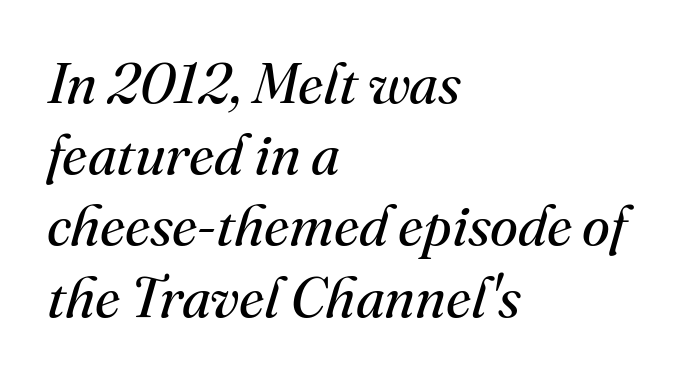
The image shows 57 px regular-weight serif type, italic (leaning right); set left-aligned, normal line spacing (1.25x), normal letter spacing, not underlined; medium stroke contrast and a small x-height.
